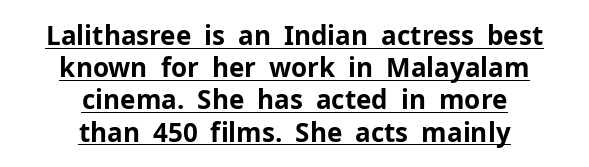
Ascenders rise straight up at ninety degrees. The text block is weighted toward neither margin, spreading evenly from the middle. These characters rest on top of a visible drawn line. The letters sit at their default tracking, neither squeezed nor spread. These lines carry a lot of weight — the face is fully bold.
